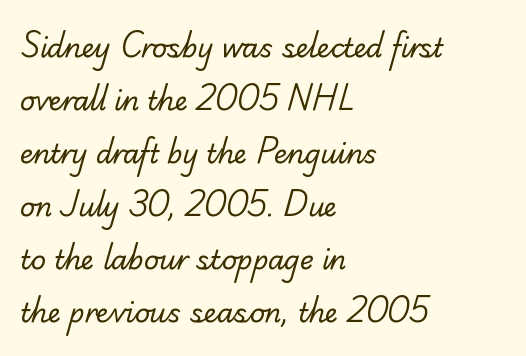
Q: Is the text bold? A: No.
Q: Is the text underlined? A: No.
Q: How is the paragraph aligned? A: Left-aligned.
Q: Is the spacing between letters normal or unusually wide? A: Normal.
Q: Is the spacing between lines tight, normal or loose? A: Loose.
